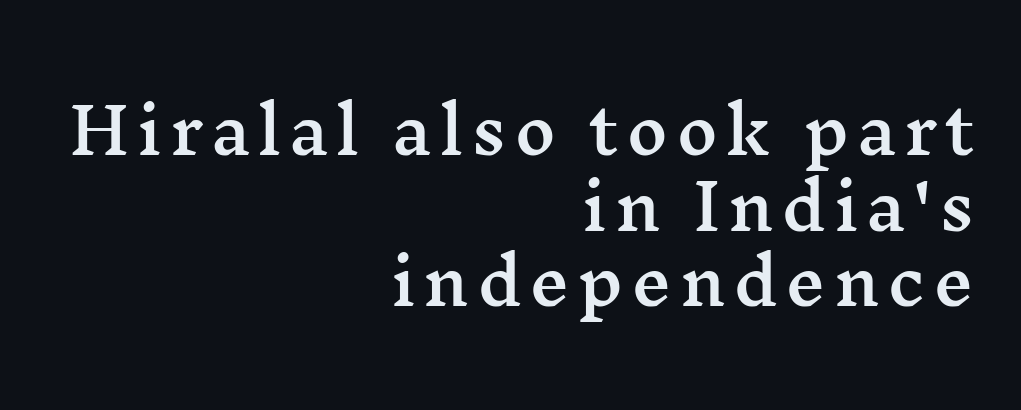
The glyphs in this specimen are seriffed. The foot of each line stays bare and open. The typesetter chose a ragged-left arrangement here. Characters remain perfectly vertical along every line. Here the designer chose a conventional face with non-uniform glyph widths.
